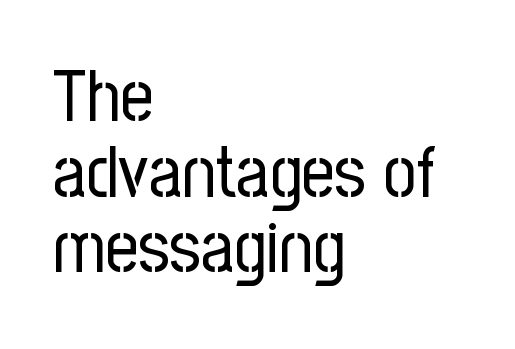
{"serif": "no", "italic": "no", "bold": "no", "weight": "regular", "width": "condensed", "stroke_contrast": "low", "x_height": "medium", "monospaced": "no", "underline": "no", "align": "left", "line_spacing": "tight", "line_spacing_ratio": 1.05, "letter_spacing": "normal", "letter_spacing_em": 0.0, "glyph_px": 72}
